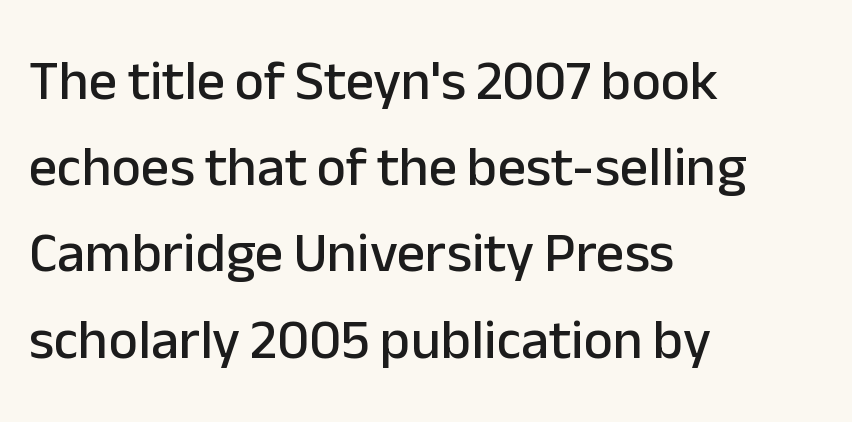
The image shows 56 px sans-serif type, upright; set left-aligned, normal line spacing (1.54x), normal letter spacing, not underlined; low stroke contrast and a medium x-height.
